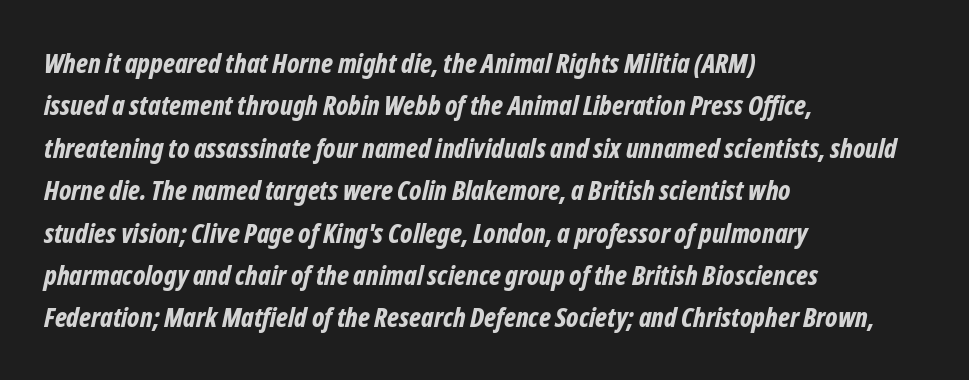
{"italic": "yes", "lean": "right", "slant_degrees": 12, "bold": "yes", "underline": "no", "align": "left", "line_spacing": "normal", "line_spacing_ratio": 1.57, "letter_spacing": "normal", "letter_spacing_em": 0.0, "glyph_px": 27}
